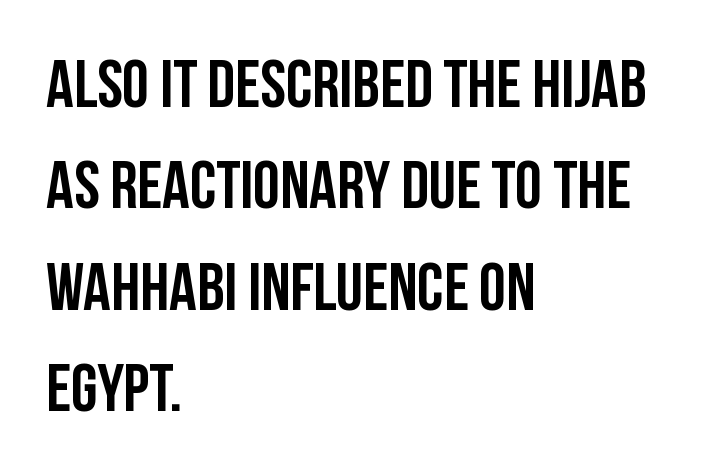
Think of a printed novel: that variable character pitch is what you see here. Is there any slant? The stems are plumb. Baseline-to-baseline distance is the conventional proportion of letter height. Observe the absence of serifs on each vertical stroke in this sample.
